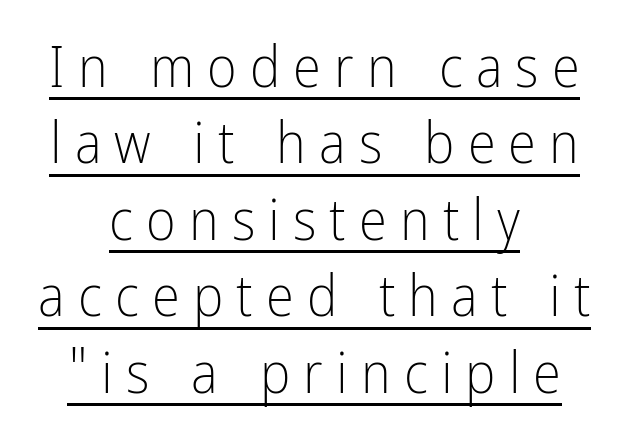
{"serif": "no", "italic": "no", "bold": "no", "weight": "light", "width": "condensed", "stroke_contrast": "low", "x_height": "medium", "monospaced": "no", "underline": "yes", "align": "center", "line_spacing": "normal", "line_spacing_ratio": 1.34, "letter_spacing": "wide", "letter_spacing_em": 0.23, "glyph_px": 57}
